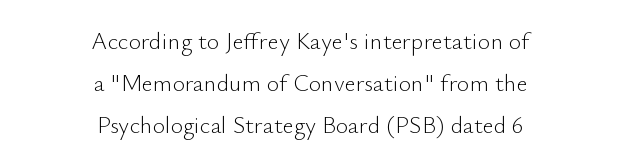
{"italic": "no", "bold": "no", "underline": "no", "align": "center", "line_spacing_ratio": 1.75, "letter_spacing": "normal", "letter_spacing_em": 0.0, "glyph_px": 24}
